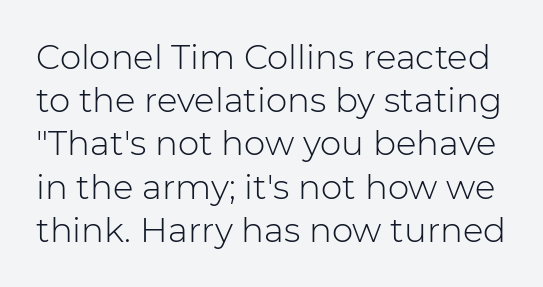
Q: Is the text bold? A: No.
Q: Is the text italic (slanted)? A: No, it is upright.
Q: Is the typeface a serif or a sans-serif typeface? A: Sans-serif.
Q: Is the text underlined? A: No.
Q: Is the spacing between letters normal or unusually wide? A: Normal.
Q: Is the spacing between lines tight, normal or loose? A: Normal.
Q: Width (condensed, normal, or wide)? A: Normal.
Q: Stroke contrast? A: Low.
Q: x-height? A: Medium.
Q: Monospaced? A: No.
